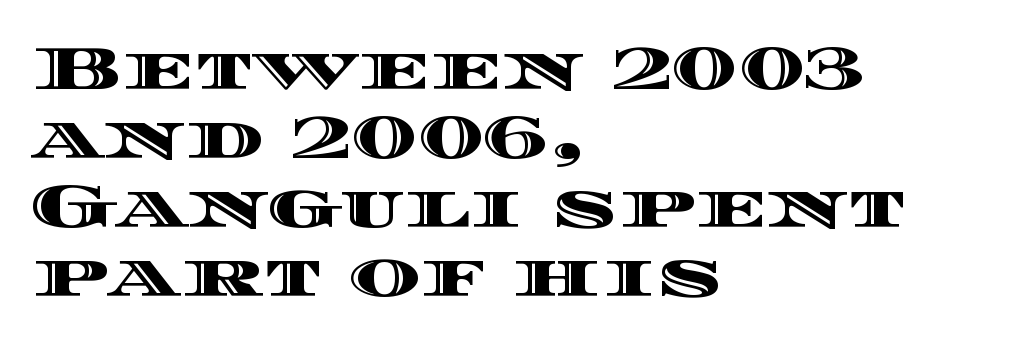
The image shows 61 px wide type, upright; set left-aligned, tight line spacing (1.13x), normal letter spacing, not underlined; a large x-height.
